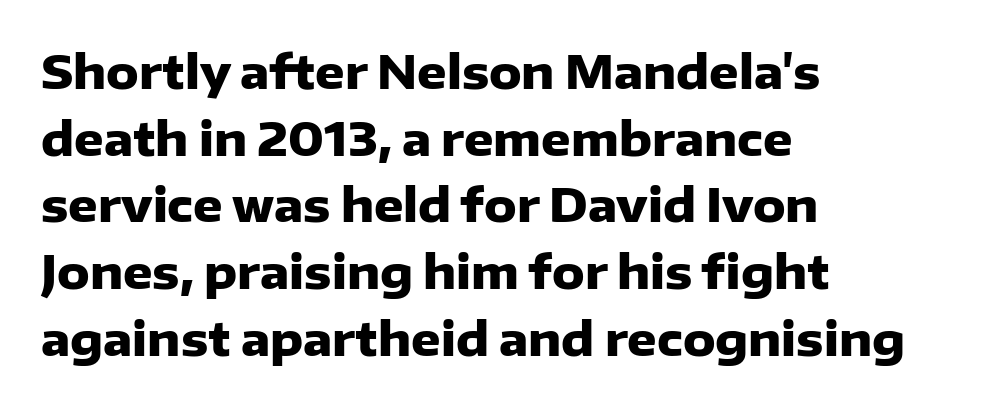
{"serif": "no", "italic": "no", "bold": "yes", "weight": "heavy", "width": "normal", "stroke_contrast": "low", "x_height": "medium", "monospaced": "no", "underline": "no", "align": "left", "line_spacing": "normal", "line_spacing_ratio": 1.45, "letter_spacing": "normal", "letter_spacing_em": 0.0, "glyph_px": 46}
